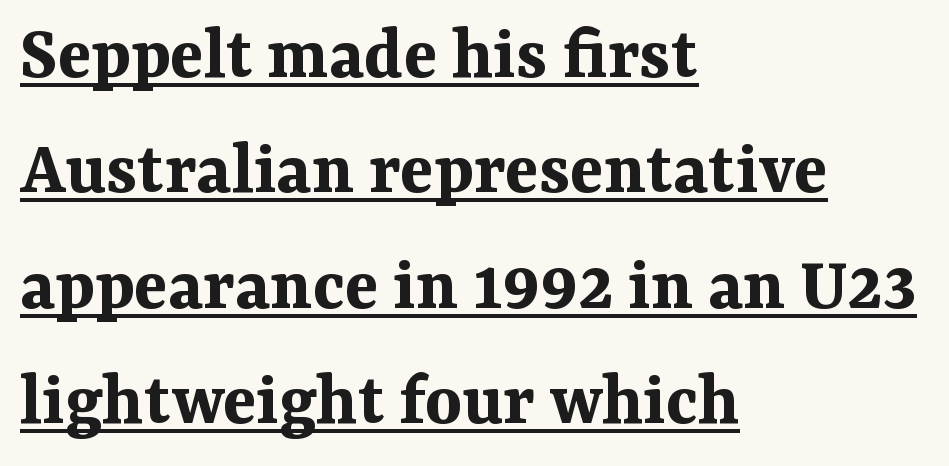
The image shows 78 px bold serif type, upright; set left-aligned, normal line spacing (1.48x), normal letter spacing, underlined; medium stroke contrast and a medium x-height.
